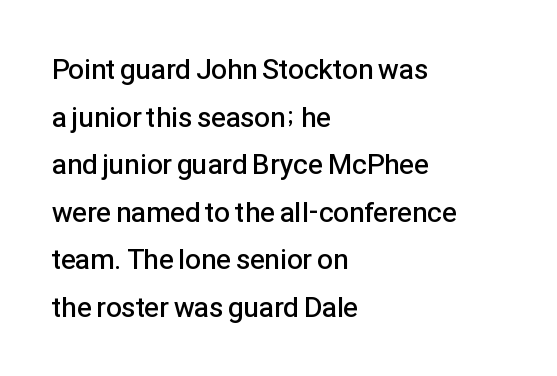
Q: Is the text bold? A: Semi-bold.
Q: Is the text italic (slanted)? A: No, it is upright.
Q: Is the typeface a serif or a sans-serif typeface? A: Sans-serif.
Q: Is the text underlined? A: No.
Q: How is the paragraph aligned? A: Left-aligned.
Q: Is the spacing between letters normal or unusually wide? A: Normal.
Q: Is the spacing between lines tight, normal or loose? A: Normal.
Q: Width (condensed, normal, or wide)? A: Normal.
Q: Stroke contrast? A: Low.
Q: x-height? A: Medium.
Q: Monospaced? A: No.
